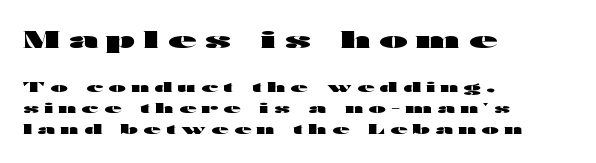
{"italic": "no", "bold": "yes", "underline": "no", "align": "left", "line_spacing": "normal", "line_spacing_ratio": 1.53, "letter_spacing": "wide", "letter_spacing_em": 0.38, "larger_block": "first", "size_ratio": 1.64, "glyph_px": 23}
